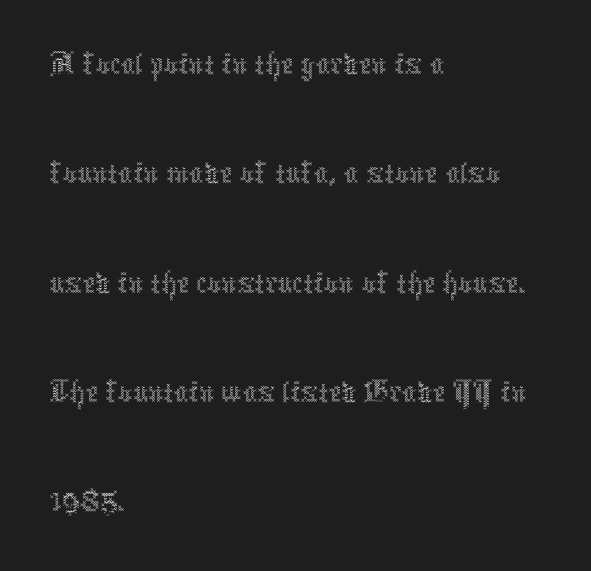
The image shows 71 px thin, condensed type, upright; set left-aligned, normal line spacing (1.54x), normal letter spacing, not underlined; a medium x-height.
